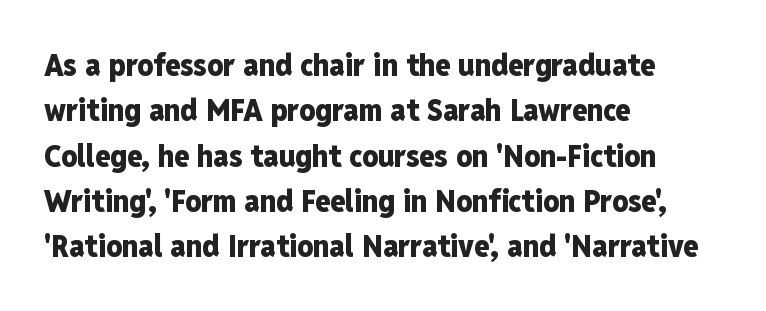
The image shows 31 px heavy, condensed sans-serif type, upright; set left-aligned, normal line spacing (1.46x), normal letter spacing, not underlined; low stroke contrast and a medium x-height.
